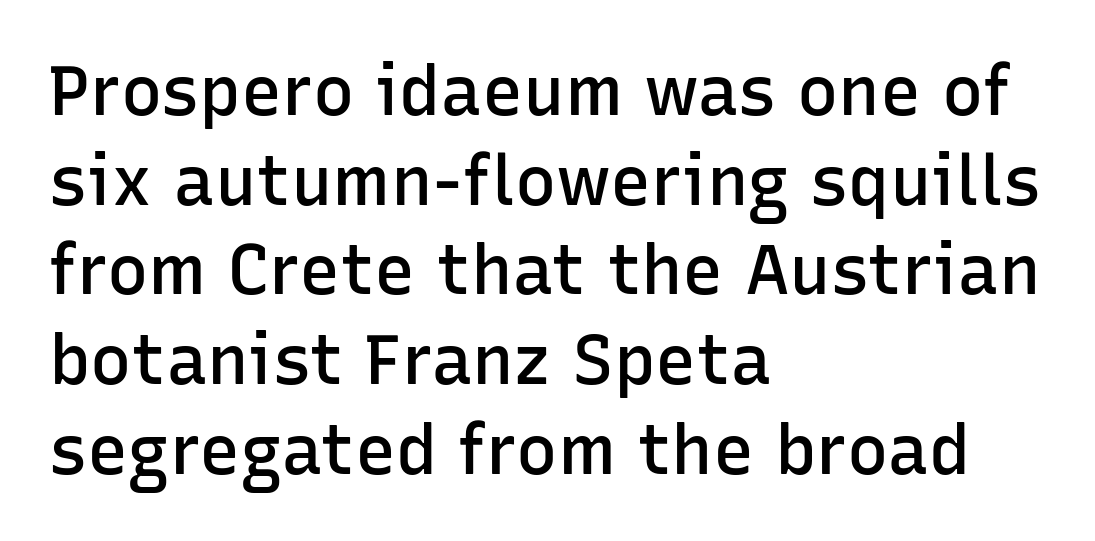
{"serif": "no", "italic": "no", "bold": "semi", "weight": "semibold", "width": "normal", "stroke_contrast": "low", "x_height": "medium", "monospaced": "no", "underline": "no", "align": "left", "line_spacing": "normal", "line_spacing_ratio": 1.3, "letter_spacing": "normal", "letter_spacing_em": 0.0, "glyph_px": 69}
